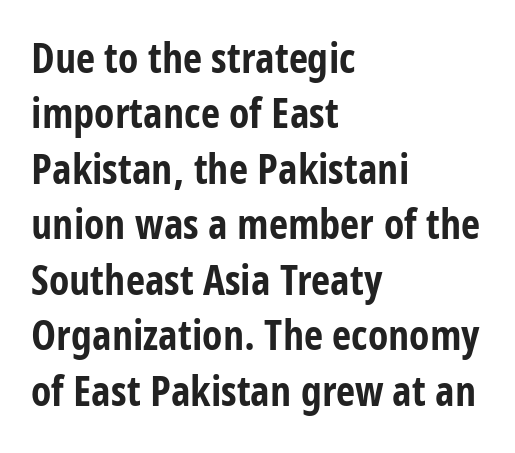
The image shows 42 px bold, condensed sans-serif type, upright; set left-aligned, normal line spacing (1.32x), normal letter spacing, not underlined; low stroke contrast and a large x-height.
